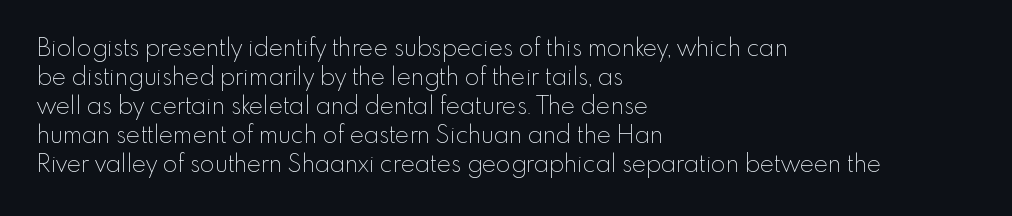
The strokes carry an ordinary text weight at most. Default kerning and tracking; the words read as compact shapes. The gap between lines stays unmarked. Does the lettering tilt? It doesn't — this is upright.
